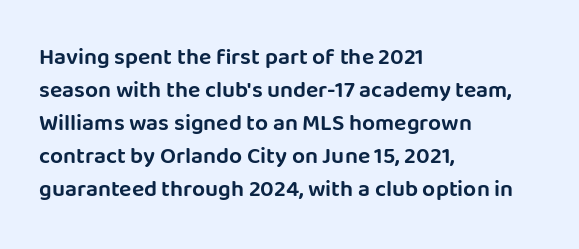
The block of text has a typical density, with ordinary space between rows. Tracking here is standard; glyphs follow each other at the usual distance. The strip under each line holds only bare page. The lettering holds an erect, upright posture throughout. Teacher's note: observe the even left margin — that is flush-left alignment.
